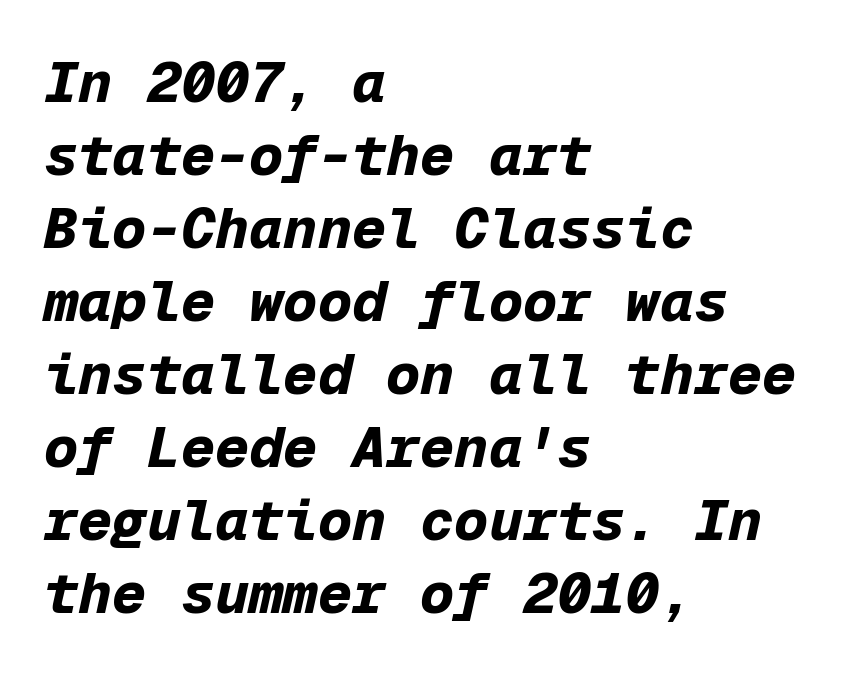
{"italic": "yes", "lean": "right", "slant_degrees": 12, "bold": "yes", "weight": "bold", "width": "normal", "stroke_contrast": "low", "x_height": "medium", "monospaced": "yes", "underline": "no", "align": "left", "line_spacing": "normal", "line_spacing_ratio": 1.28, "letter_spacing": "normal", "letter_spacing_em": 0.0, "glyph_px": 57}
